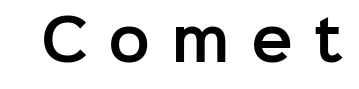
Bare-footed words on every line. Serif or sans? Sans — the stroke terminals are bare. Posture: upright roman. The face used here is rendered with a markedly widened letterfit. You could not count columns in this text — the font is proportionally spaced.
